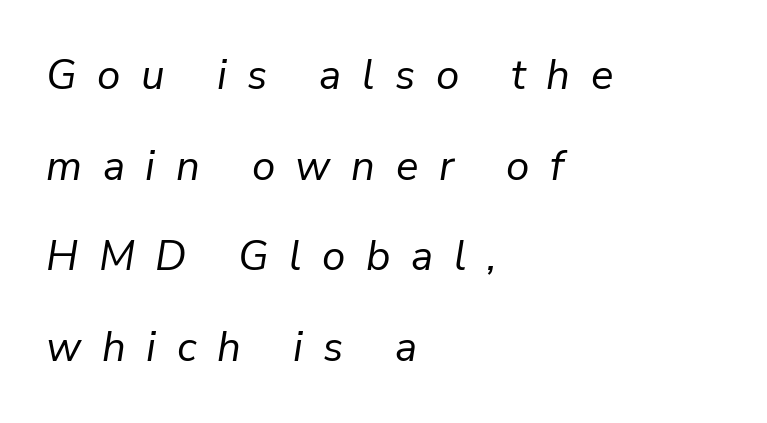
{"italic": "yes", "lean": "right", "slant_degrees": 9, "bold": "no", "weight": "regular", "width": "normal", "stroke_contrast": "low", "x_height": "medium", "monospaced": "no", "underline": "no", "align": "left", "line_spacing": "loose", "line_spacing_ratio": 2.16, "letter_spacing": "wide", "letter_spacing_em": 0.49, "glyph_px": 42}
